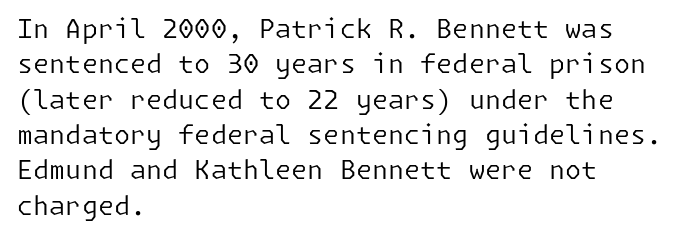
Vertically, the passage feels balanced, rows spaced as you'd expect. No italicization has been applied; the sample stays upright. A bare baseline throughout the passage. Think standard paragraph weight, or any step lighter than that.
